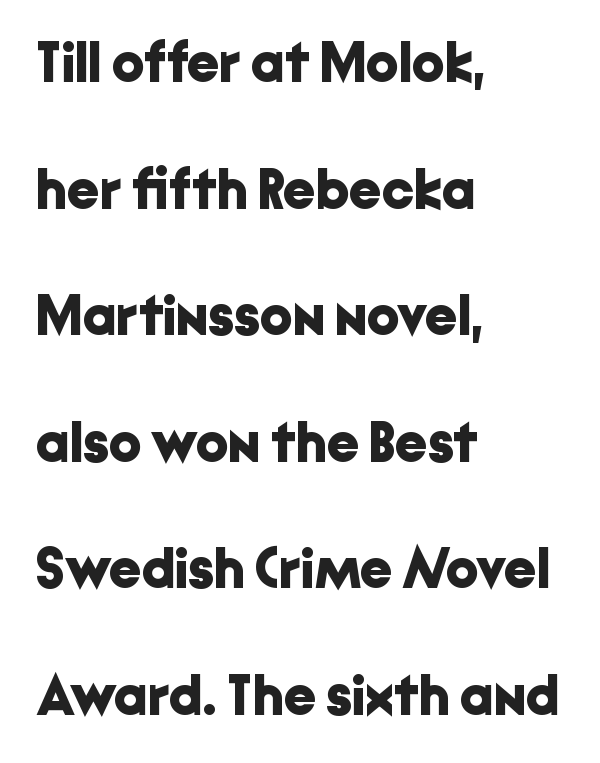
{"serif": "no", "italic": "no", "bold": "yes", "weight": "bold", "width": "normal", "stroke_contrast": "low", "x_height": "medium", "monospaced": "no", "underline": "no", "align": "left", "line_spacing": "loose", "line_spacing_ratio": 2.22, "letter_spacing": "normal", "letter_spacing_em": 0.0, "glyph_px": 57}
